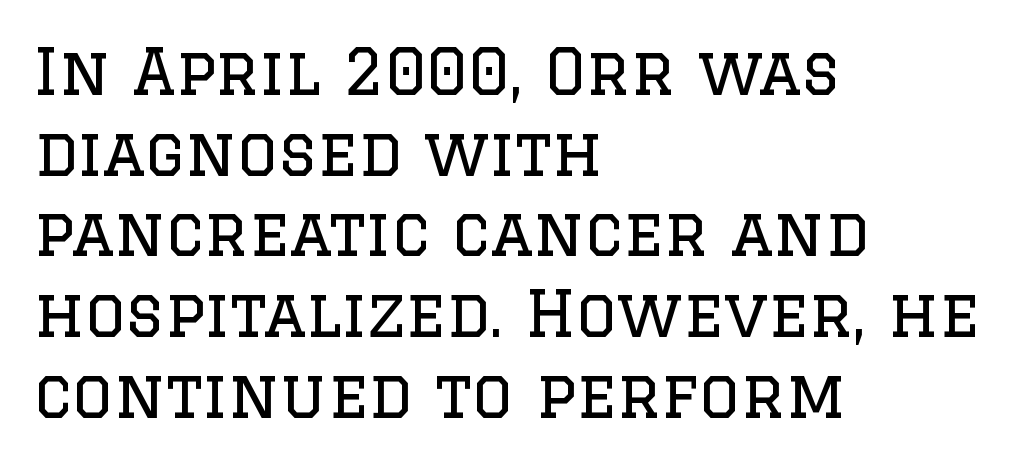
Q: Is the text bold? A: No.
Q: Is the text italic (slanted)? A: No, it is upright.
Q: Is the typeface a serif or a sans-serif typeface? A: Serif.
Q: Is the text underlined? A: No.
Q: How is the paragraph aligned? A: Left-aligned.
Q: Is the spacing between letters normal or unusually wide? A: Normal.
Q: Is the spacing between lines tight, normal or loose? A: Normal.
Q: Width (condensed, normal, or wide)? A: Normal.
Q: Stroke contrast? A: Low.
Q: x-height? A: Large.
Q: Monospaced? A: No.
